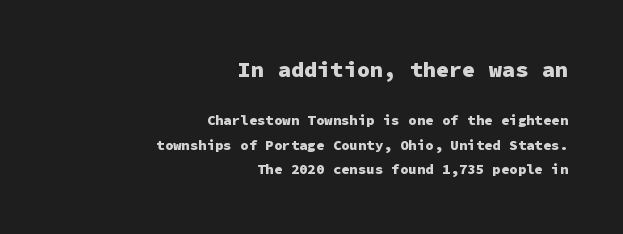
{"italic": "no", "bold": "yes", "underline": "no", "align": "right", "line_spacing_ratio": 1.75, "letter_spacing": "normal", "letter_spacing_em": 0.0, "larger_block": "first", "size_ratio": 1.57, "glyph_px": 22}
